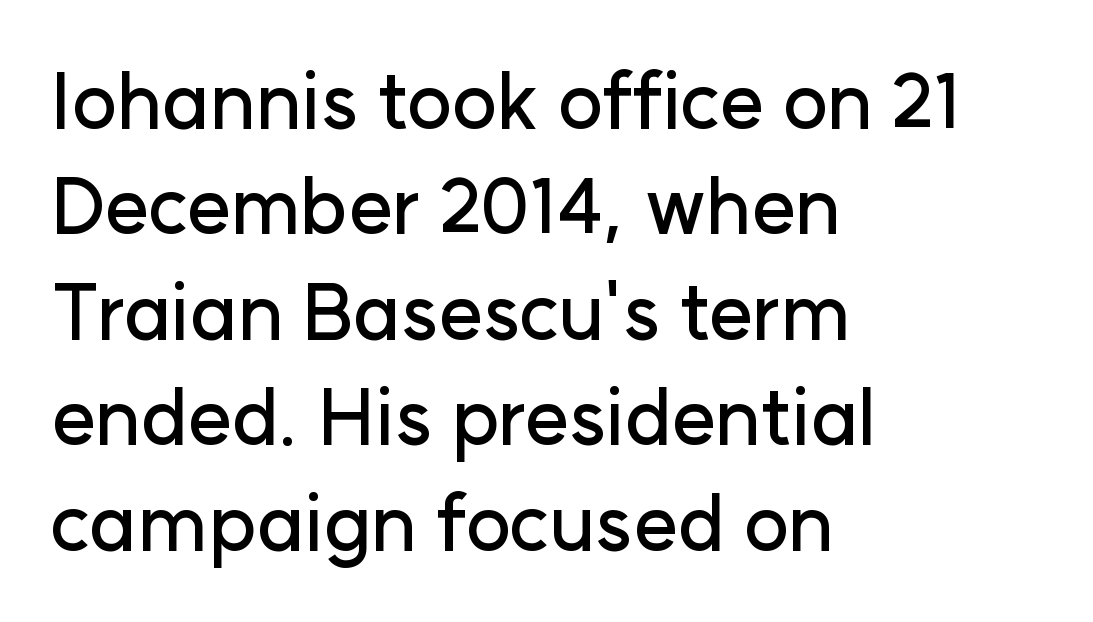
{"serif": "no", "italic": "no", "width": "normal", "stroke_contrast": "low", "x_height": "medium", "monospaced": "no", "underline": "no", "align": "left", "line_spacing": "normal", "line_spacing_ratio": 1.37, "letter_spacing": "normal", "letter_spacing_em": 0.0, "glyph_px": 77}
